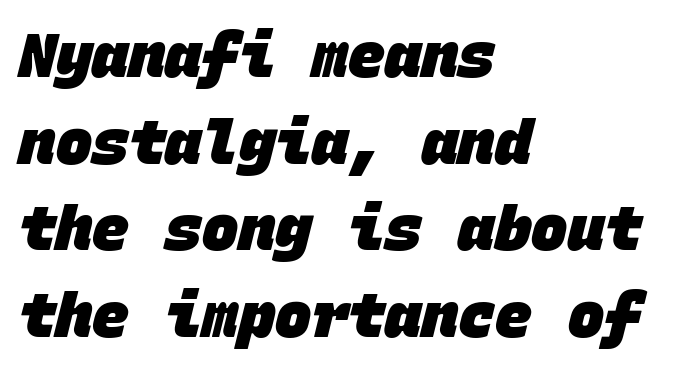
Q: Is the text bold? A: Yes.
Q: Is the typeface a serif or a sans-serif typeface? A: Sans-serif.
Q: Is the text underlined? A: No.
Q: How is the paragraph aligned? A: Left-aligned.
Q: Is the spacing between letters normal or unusually wide? A: Normal.
Q: Is the spacing between lines tight, normal or loose? A: Normal.
Q: Width (condensed, normal, or wide)? A: Normal.
Q: Stroke contrast? A: Low.
Q: x-height? A: Large.
Q: Monospaced? A: Yes.
